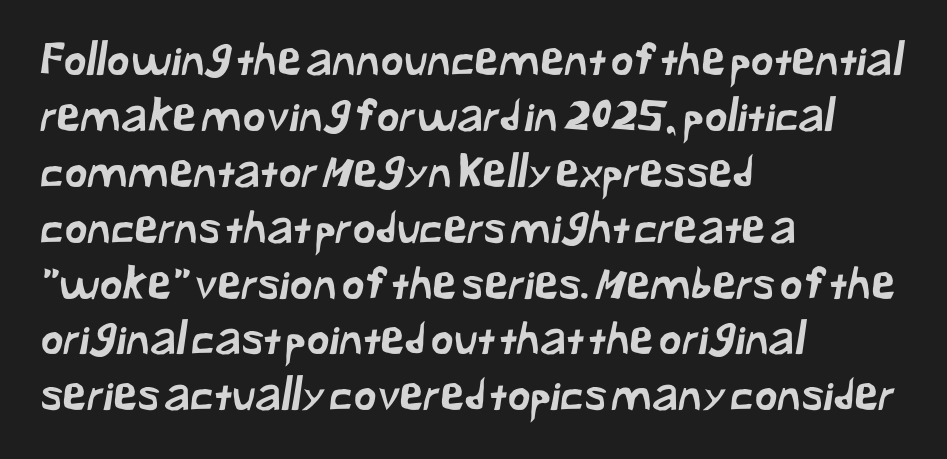
The image shows 44 px sans-serif type; set left-aligned, normal line spacing (1.27x), normal letter spacing, not underlined; low stroke contrast and a medium x-height.
